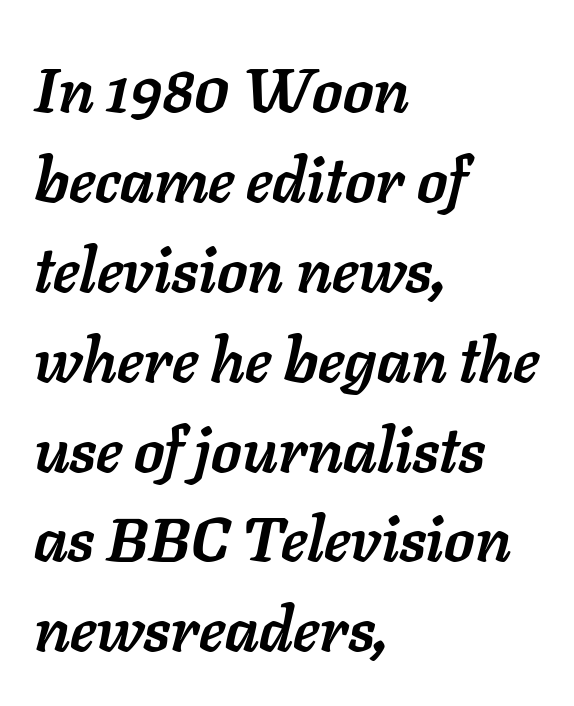
The image shows 62 px semibold type, italic (leaning right); set left-aligned, normal line spacing (1.45x), normal letter spacing, not underlined; low stroke contrast and a medium x-height.
